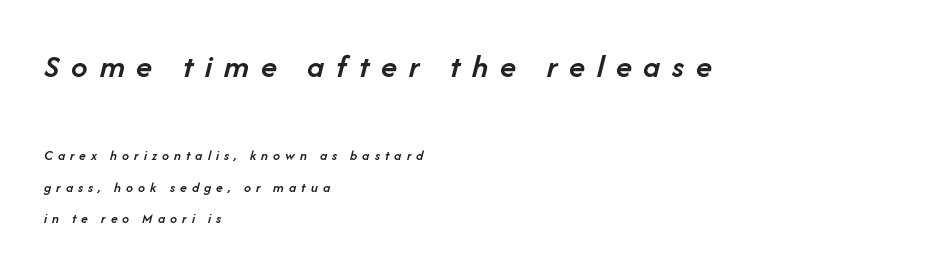
{"italic": "yes", "lean": "right", "slant_degrees": 14, "bold": "semi", "weight": "semibold", "width": "normal", "stroke_contrast": "low", "x_height": "medium", "monospaced": "no", "underline": "no", "align": "left", "line_spacing": "loose", "line_spacing_ratio": 2.28, "letter_spacing": "wide", "letter_spacing_em": 0.36, "larger_block": "first", "size_ratio": 2.36, "glyph_px": 33}
